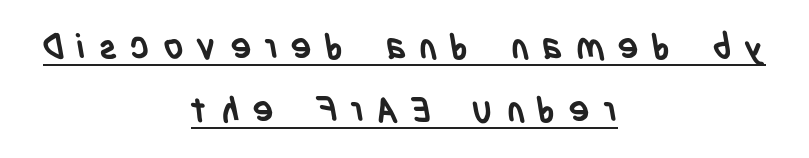
The image shows 35 px semibold, condensed sans-serif type; set centered, line spacing 1.8x, unusually wide letter spacing (+0.38 em), underlined; low stroke contrast and a large x-height.
